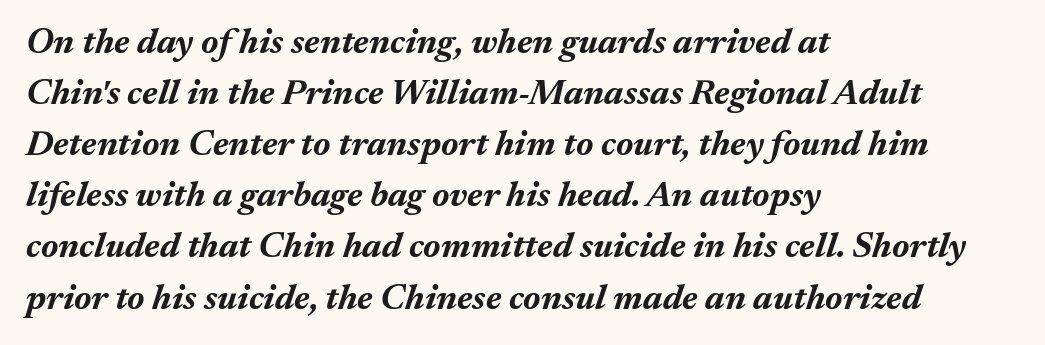
Q: Is the text bold? A: Yes.
Q: Is the text italic (slanted)? A: Yes, it leans right by about 17 degrees.
Q: Is the text underlined? A: No.
Q: How is the paragraph aligned? A: Left-aligned.
Q: Is the spacing between letters normal or unusually wide? A: Normal.
Q: Is the spacing between lines tight, normal or loose? A: Normal.
Q: Width (condensed, normal, or wide)? A: Normal.
Q: Stroke contrast? A: Medium.
Q: x-height? A: Medium.
Q: Monospaced? A: No.
